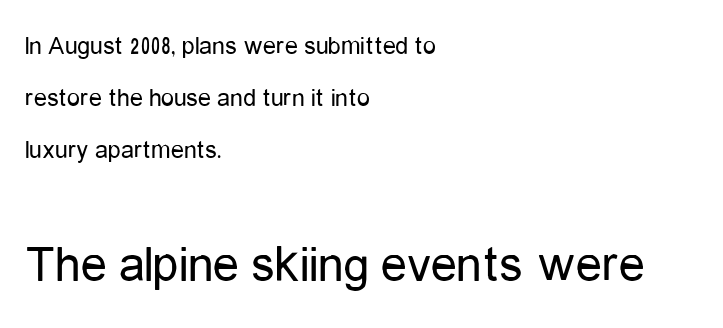
Q: Is the text bold? A: No.
Q: Is the text italic (slanted)? A: No, it is upright.
Q: Is the typeface a serif or a sans-serif typeface? A: Sans-serif.
Q: Is the text underlined? A: No.
Q: How is the paragraph aligned? A: Left-aligned.
Q: Is the spacing between letters normal or unusually wide? A: Normal.
Q: Is the spacing between lines tight, normal or loose? A: Loose.
Q: Which block of text is set in a larger size, the first (top) or the second (bottom)? A: The second (bottom) one.
Q: Width (condensed, normal, or wide)? A: Condensed.
Q: Stroke contrast? A: Low.
Q: x-height? A: Medium.
Q: Monospaced? A: No.
